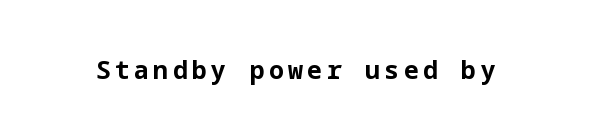
{"italic": "no", "bold": "yes", "underline": "no", "glyph_px": 25}
